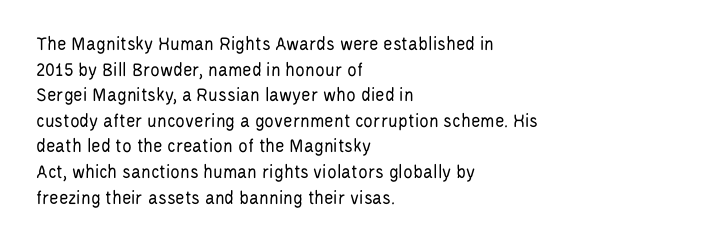
Q: Is the text bold? A: No.
Q: Is the text italic (slanted)? A: No, it is upright.
Q: Is the text underlined? A: No.
Q: How is the paragraph aligned? A: Left-aligned.
Q: Is the spacing between letters normal or unusually wide? A: Normal.
Q: Is the spacing between lines tight, normal or loose? A: Normal.
